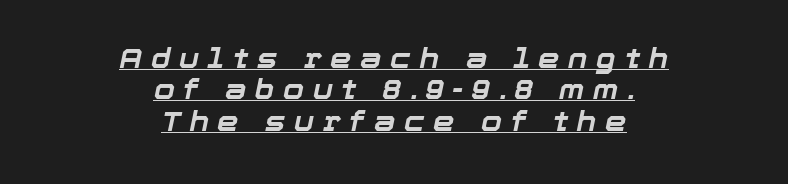
Observe the wide spacing: letters keep a clear distance from each other. Style check: oblique. Thick stems and heavy bowls — unmistakably bold. You can see a thin bar hugging the bottom of the glyphs.
